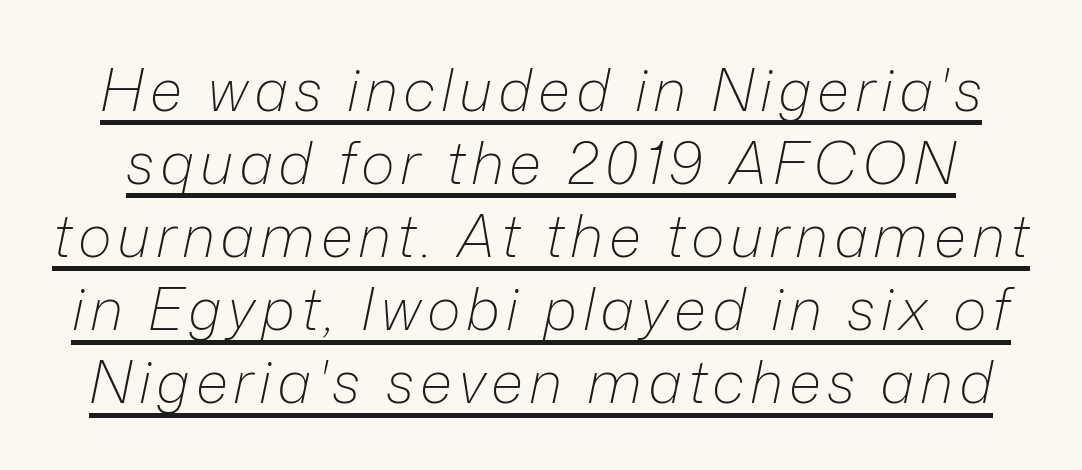
{"italic": "yes", "lean": "right", "slant_degrees": 12, "bold": "no", "weight": "light", "width": "normal", "stroke_contrast": "low", "x_height": "medium", "monospaced": "no", "underline": "yes", "line_spacing": "normal", "line_spacing_ratio": 1.26, "glyph_px": 58}
